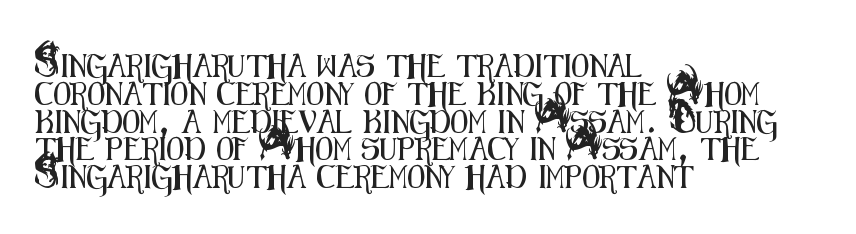
The image shows 23 px text type, upright; set left-aligned, line spacing 1.21x, normal letter spacing, not underlined.
